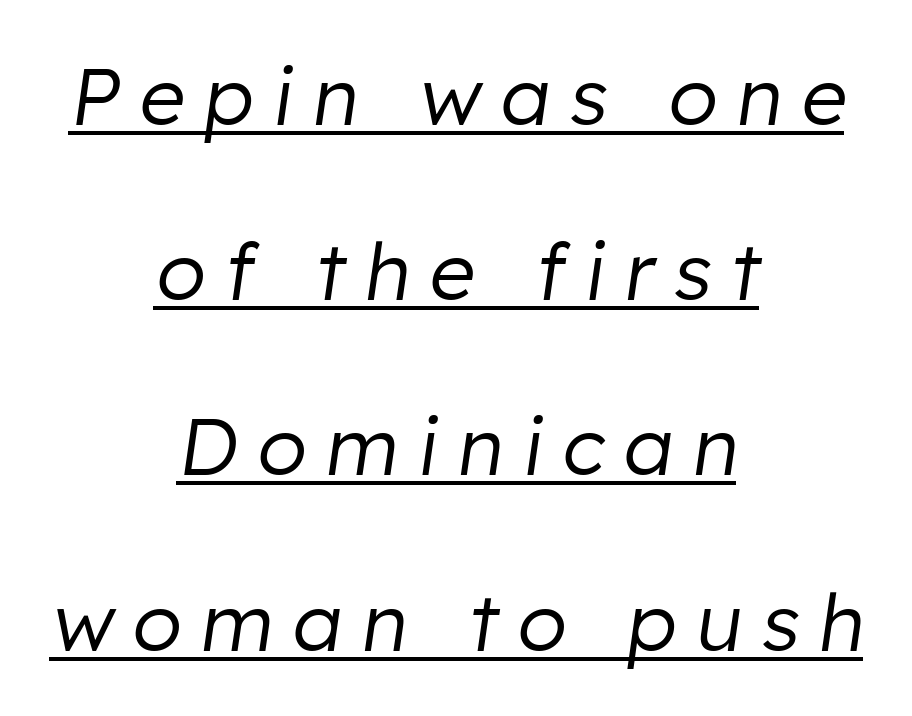
{"italic": "yes", "lean": "right", "slant_degrees": 8, "bold": "no", "weight": "regular", "width": "normal", "stroke_contrast": "low", "x_height": "medium", "monospaced": "no", "underline": "yes", "align": "center", "line_spacing": "loose", "line_spacing_ratio": 2.19, "letter_spacing": "wide", "letter_spacing_em": 0.24, "glyph_px": 80}
